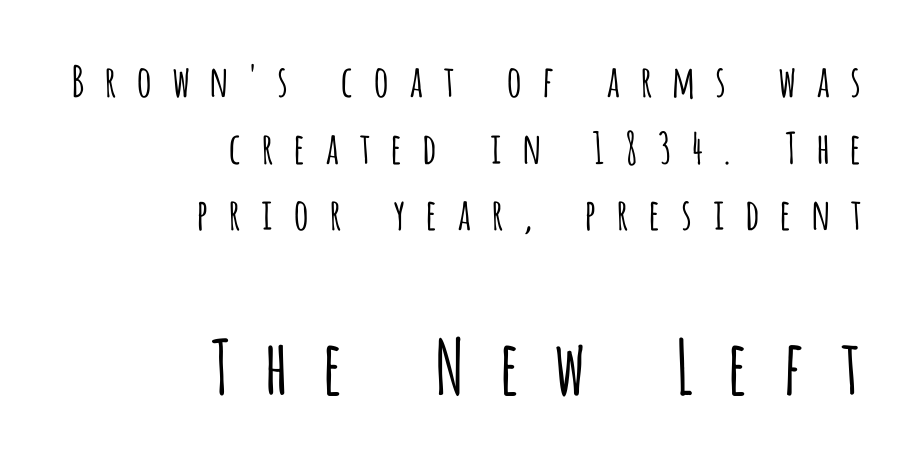
{"serif": "no", "italic": "no", "bold": "no", "weight": "light", "width": "condensed", "stroke_contrast": "low", "x_height": "large", "monospaced": "no", "underline": "no", "align": "right", "line_spacing": "normal", "line_spacing_ratio": 1.55, "letter_spacing": "wide", "letter_spacing_em": 0.4, "larger_block": "second", "size_ratio": 1.74, "glyph_px": 75}
